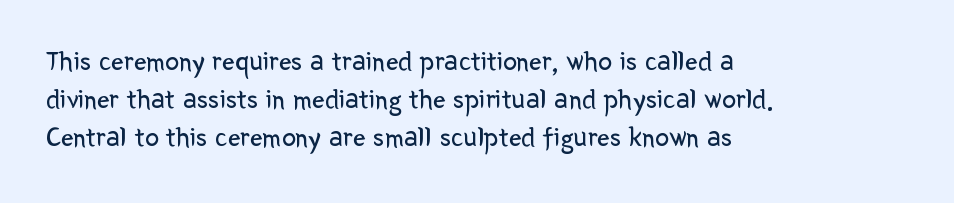
Summary of vertical rhythm: regular, with standard interline spacing. The strip under each line holds only bare page. Is this a fixed-width face? No — the glyphs have proportional, varying widths. What kind of face is this? One without serifs — a sans.
